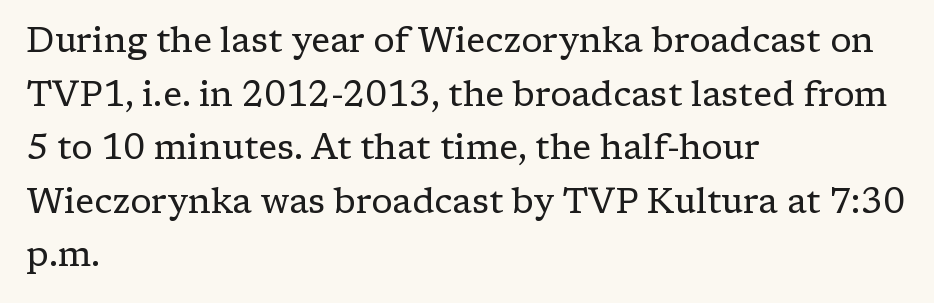
These lines keep a tight, regular rhythm from letter to letter. Designer's note — italics off, roman on. Looks like regular typesetting: each glyph gets only the width it needs. The paragraph has a hard left edge and a soft right edge. Nobody drew a line under any word here.
